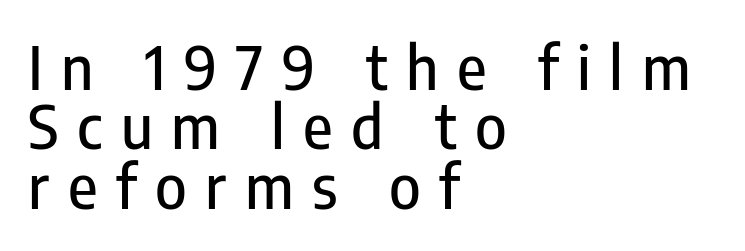
The image shows 60 px condensed sans-serif type, upright; set left-aligned, tight line spacing (0.99x), unusually wide letter spacing (+0.31 em), not underlined; low stroke contrast and a medium x-height.
